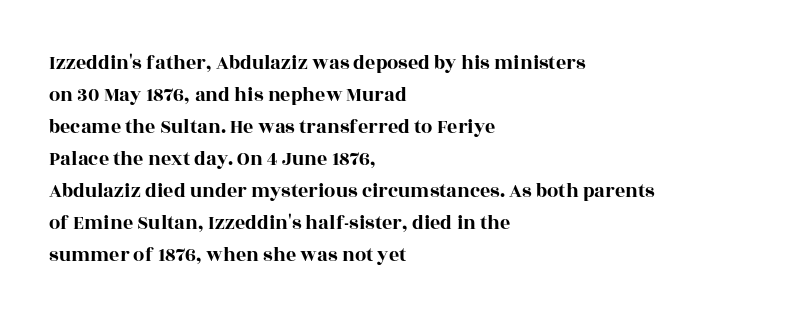
Posture: straight, roman, zero tilt. The ragged edge is on the right, which tells us the setting is flush left. The words here are not underlined. Inter-character spacing is left at the font's built-in metrics. What's the leading like? Ordinary, nothing unusual.
